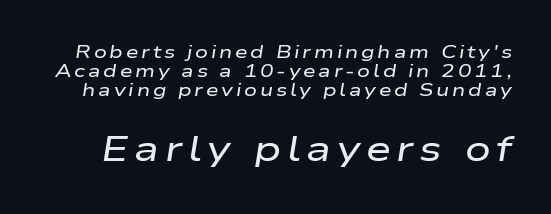
The image shows 36 px wide type, italic (leaning right); set tight line spacing (1.05x), not underlined; the second (bottom) block is 2.0x larger; low stroke contrast and a medium x-height.
